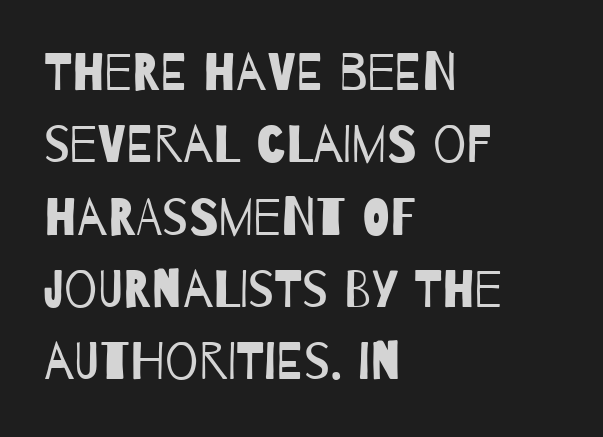
{"serif": "no", "bold": "no", "weight": "regular", "width": "condensed", "stroke_contrast": "low", "x_height": "large", "monospaced": "no", "underline": "no", "align": "left", "line_spacing": "normal", "line_spacing_ratio": 1.39, "letter_spacing": "normal", "letter_spacing_em": 0.0, "glyph_px": 52}
